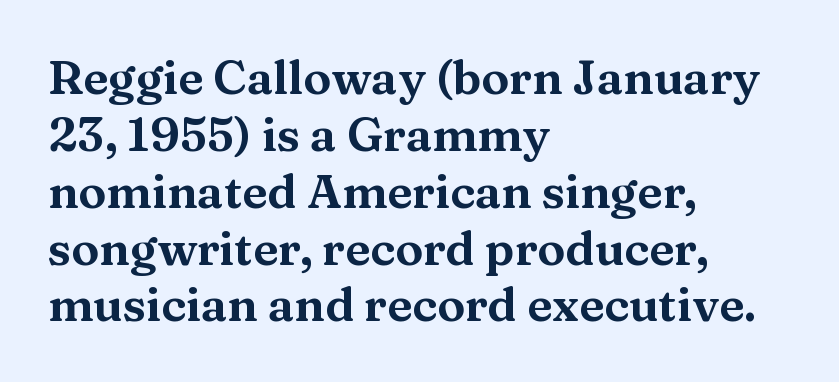
Q: Is the text italic (slanted)? A: No, it is upright.
Q: Is the typeface a serif or a sans-serif typeface? A: Serif.
Q: Is the text underlined? A: No.
Q: How is the paragraph aligned? A: Left-aligned.
Q: Is the spacing between letters normal or unusually wide? A: Normal.
Q: Width (condensed, normal, or wide)? A: Wide.
Q: Stroke contrast? A: Medium.
Q: x-height? A: Medium.
Q: Monospaced? A: No.
